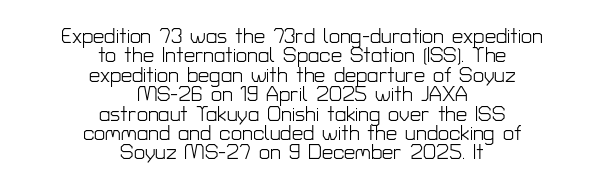
{"italic": "no", "bold": "no", "underline": "no", "align": "center", "line_spacing": "tight", "line_spacing_ratio": 0.97, "letter_spacing": "normal", "letter_spacing_em": 0.0, "glyph_px": 20}
